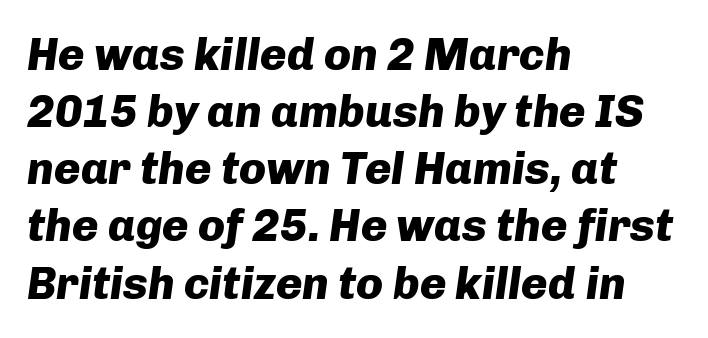
The image shows 45 px heavy type, italic (leaning right); set left-aligned, normal line spacing (1.27x), normal letter spacing, not underlined; low stroke contrast and a medium x-height.
